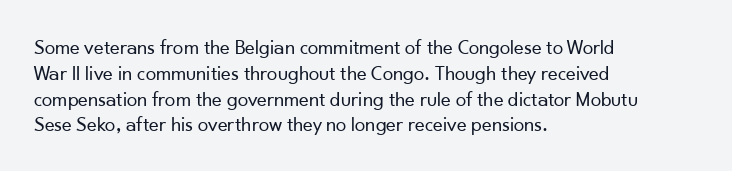
Q: Is the text bold? A: No.
Q: Is the text italic (slanted)? A: No, it is upright.
Q: Is the text underlined? A: No.
Q: How is the paragraph aligned? A: Left-aligned.
Q: Is the spacing between letters normal or unusually wide? A: Normal.
